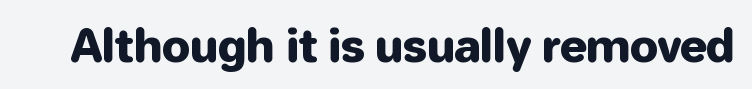
The image shows 45 px sans-serif type, upright; set normal letter spacing, not underlined; low stroke contrast and a medium x-height.
